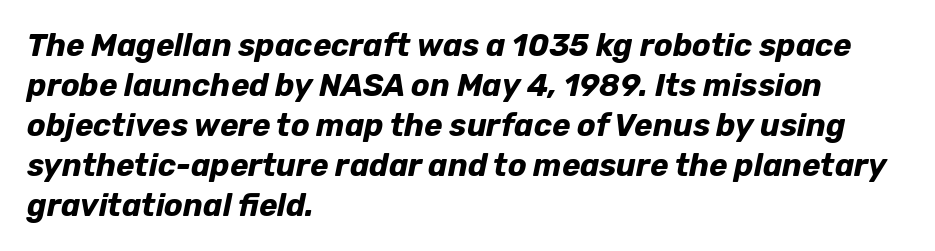
The image shows 31 px bold type, italic (leaning right); set left-aligned, normal line spacing (1.29x), normal letter spacing, not underlined; low stroke contrast and a medium x-height.
